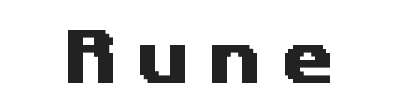
A typesetter would call this heavily tracked-out type. Do the characters align in a grid? No, the font is proportional. Check the space under the baseline: it is left empty. Font category for this specimen: sans-serif.
